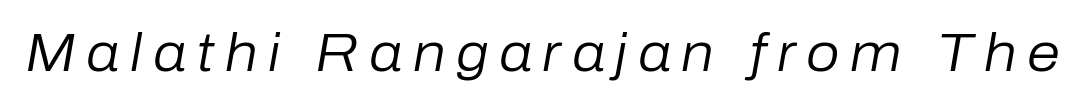
Looks like regular typesetting: each glyph gets only the width it needs. The weight tops out at a normal text grade. The font's italic variant was chosen for this text. The area under the type is left untouched. Spacing between characters has been opened up far beyond the box default.
